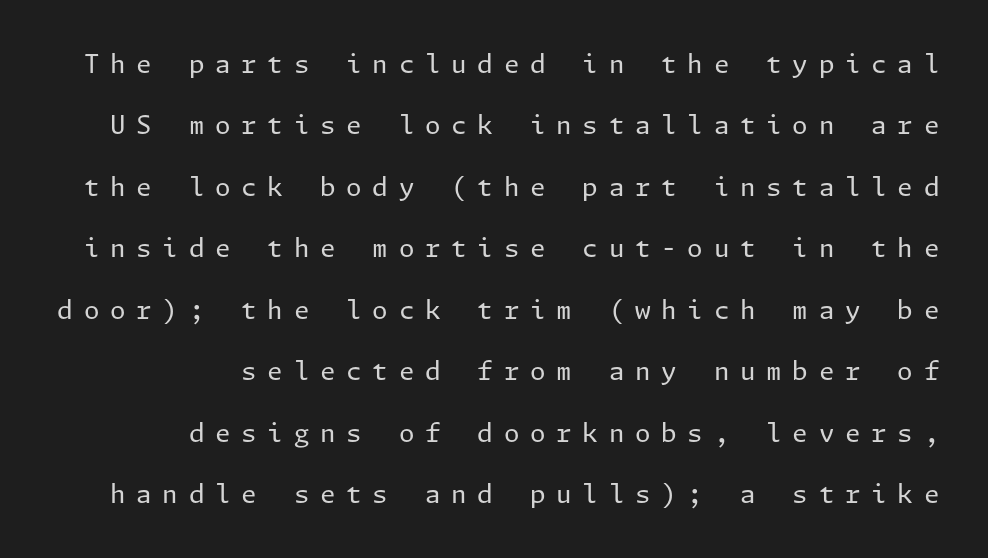
The image shows 25 px text type, upright; set right-aligned, loose line spacing (2.46x), unusually wide letter spacing (+0.43 em), not underlined.
